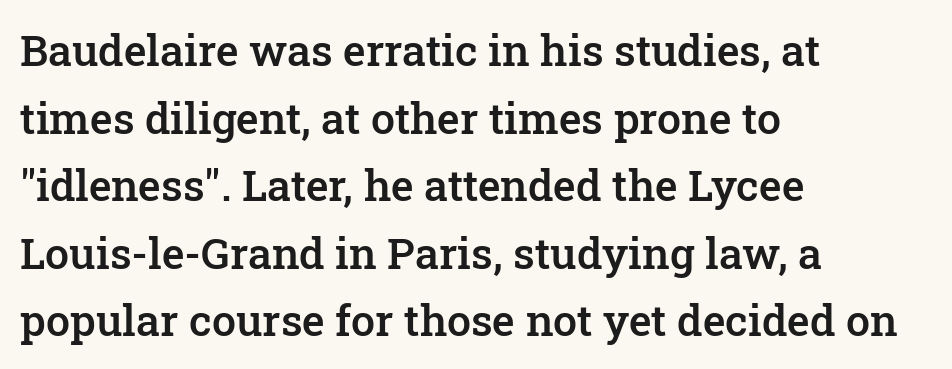
The image shows 43 px semibold serif type, upright; set left-aligned, normal line spacing (1.57x), normal letter spacing, not underlined; low stroke contrast and a medium x-height.
